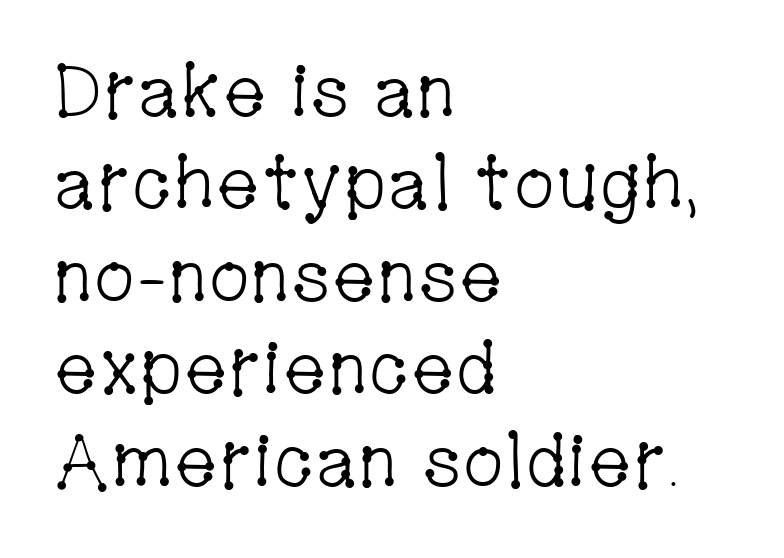
The designer went with a serif here, giving each stem small feet. Lines of text with bare space underneath. Here the designer chose a conventional face with non-uniform glyph widths. The lettering stays uniformly vertical, giving the passage a roman look. Notice how the passage keeps a crisp vertical edge on the left only.
